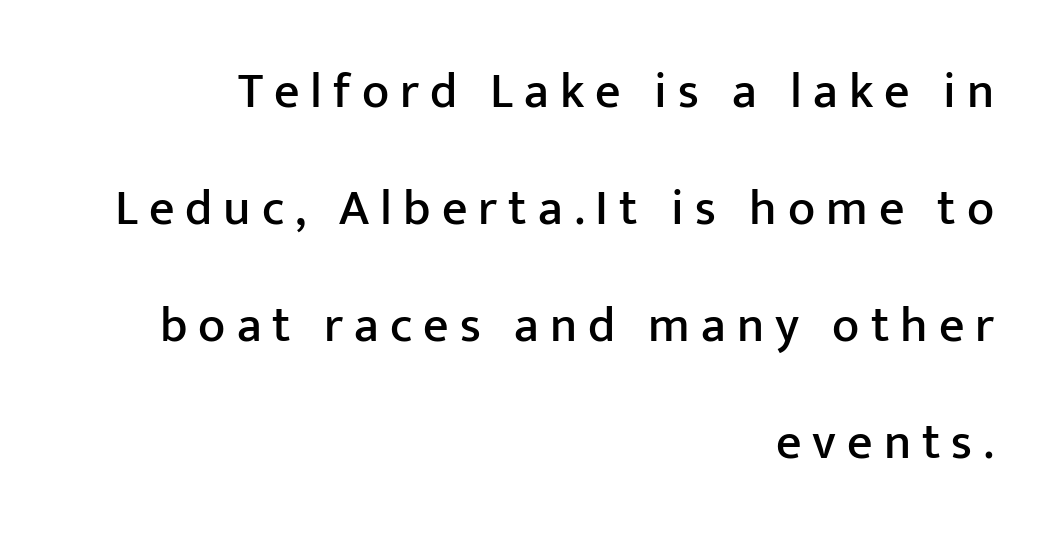
Horizontal alignment here is rightward, an uncommon choice for prose. The tracking reads as deliberately expanded to a designer's eye. In terms of letterform style, serifs are entirely absent. The words here are not underlined.
